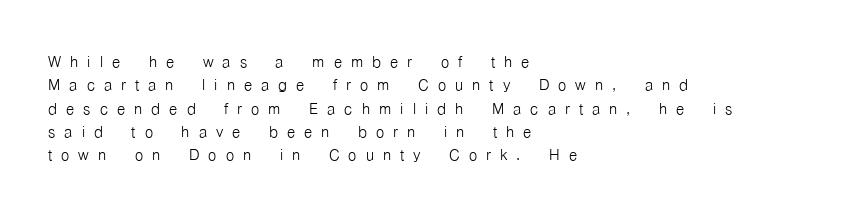
{"italic": "no", "bold": "no", "underline": "no", "align": "left", "line_spacing": "tight", "line_spacing_ratio": 1.11, "letter_spacing": "wide", "letter_spacing_em": 0.43, "glyph_px": 21}
